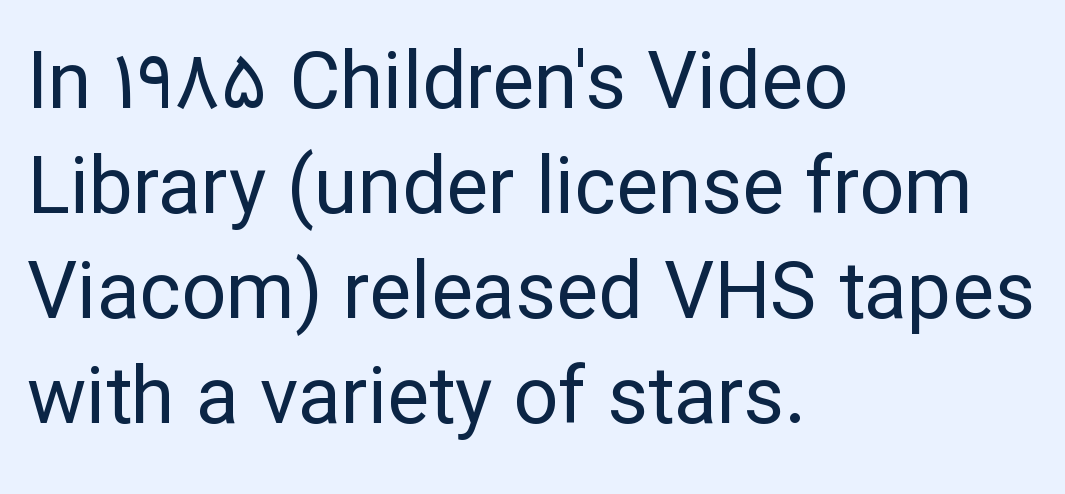
Q: Is the text bold? A: No.
Q: Is the text italic (slanted)? A: No, it is upright.
Q: Is the typeface a serif or a sans-serif typeface? A: Sans-serif.
Q: Is the text underlined? A: No.
Q: How is the paragraph aligned? A: Left-aligned.
Q: Is the spacing between letters normal or unusually wide? A: Normal.
Q: Is the spacing between lines tight, normal or loose? A: Normal.
Q: Width (condensed, normal, or wide)? A: Normal.
Q: Stroke contrast? A: Low.
Q: x-height? A: Medium.
Q: Monospaced? A: No.
